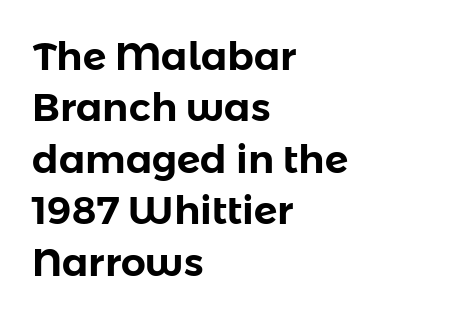
The image shows 39 px sans-serif type, upright; set left-aligned, normal line spacing (1.32x), normal letter spacing, not underlined; low stroke contrast and a medium x-height.
